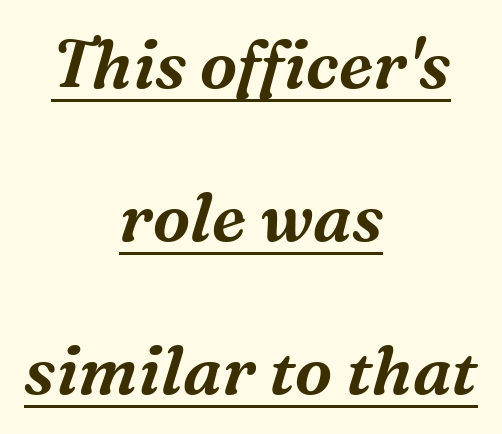
The image shows 67 px serif type, italic (leaning right); set centered, loose line spacing (2.28x), normal letter spacing, underlined; medium stroke contrast and a medium x-height.
